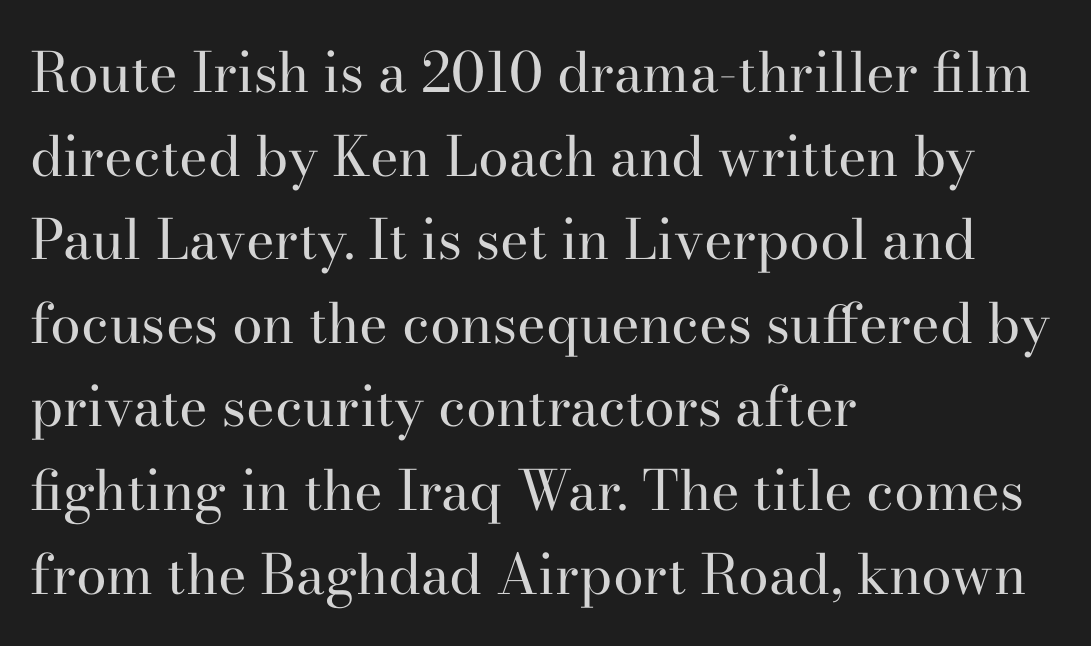
The image shows 55 px regular-weight serif type, upright; set left-aligned, normal line spacing (1.52x), normal letter spacing, not underlined; high stroke contrast and a small x-height.
